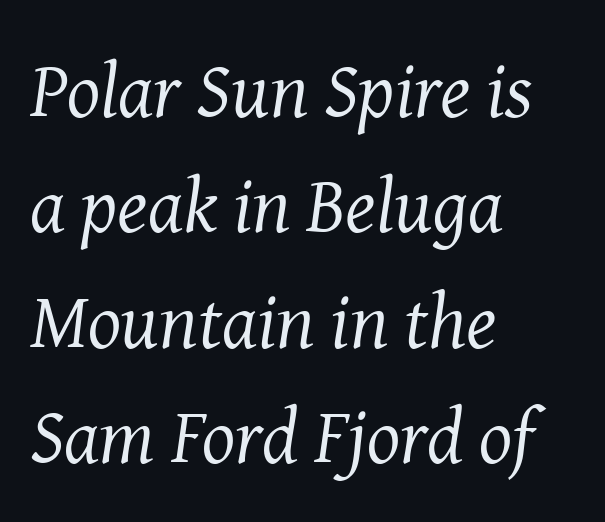
The image shows 78 px regular-weight serif type, italic (leaning right); set left-aligned, normal line spacing (1.48x), normal letter spacing, not underlined; medium stroke contrast and a medium x-height.
